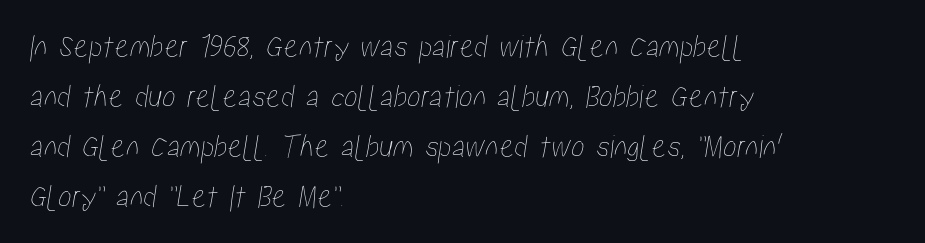
Q: Is the text underlined? A: No.
Q: How is the paragraph aligned? A: Left-aligned.
Q: Is the spacing between letters normal or unusually wide? A: Normal.
Q: Is the spacing between lines tight, normal or loose? A: Normal.
Q: Width (condensed, normal, or wide)? A: Condensed.
Q: Stroke contrast? A: Low.
Q: x-height? A: Medium.
Q: Monospaced? A: No.
